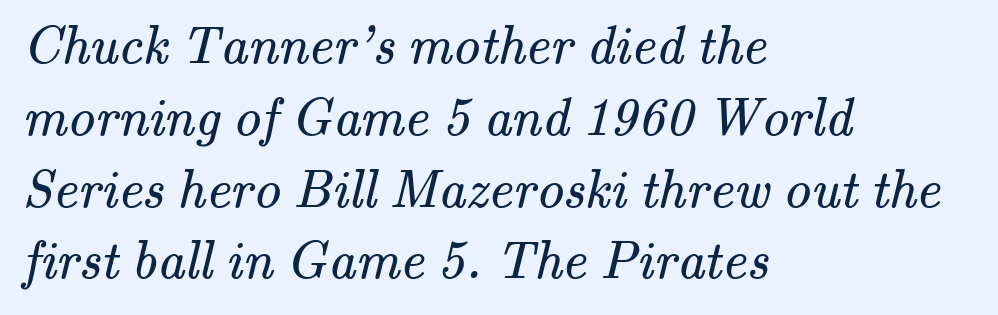
The image shows 54 px regular-weight serif type; set left-aligned, normal line spacing (1.33x), normal letter spacing, not underlined; medium stroke contrast and a small x-height.
